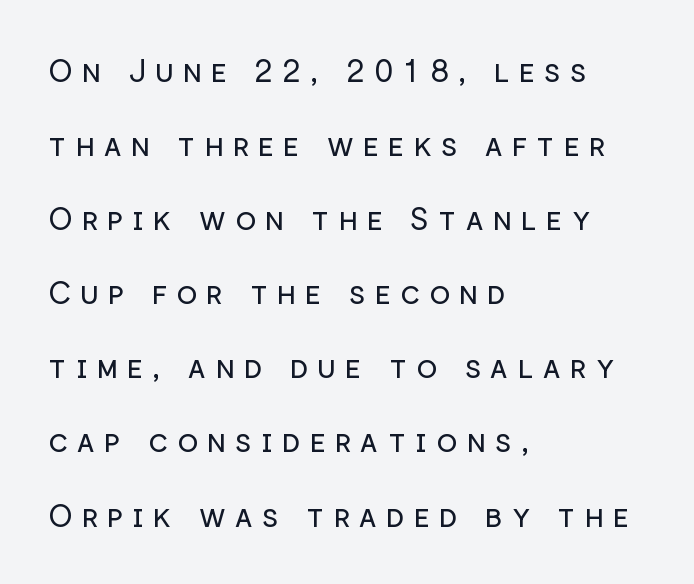
Grotesque or geometric, the face here clearly has no serifs. Check the space under the baseline: it is left empty. The setting favours the left margin, as ordinary paragraphs usually do. The letters are spread apart with noticeably loose tracking. The face looks like a standard text weight, possibly lighter.
